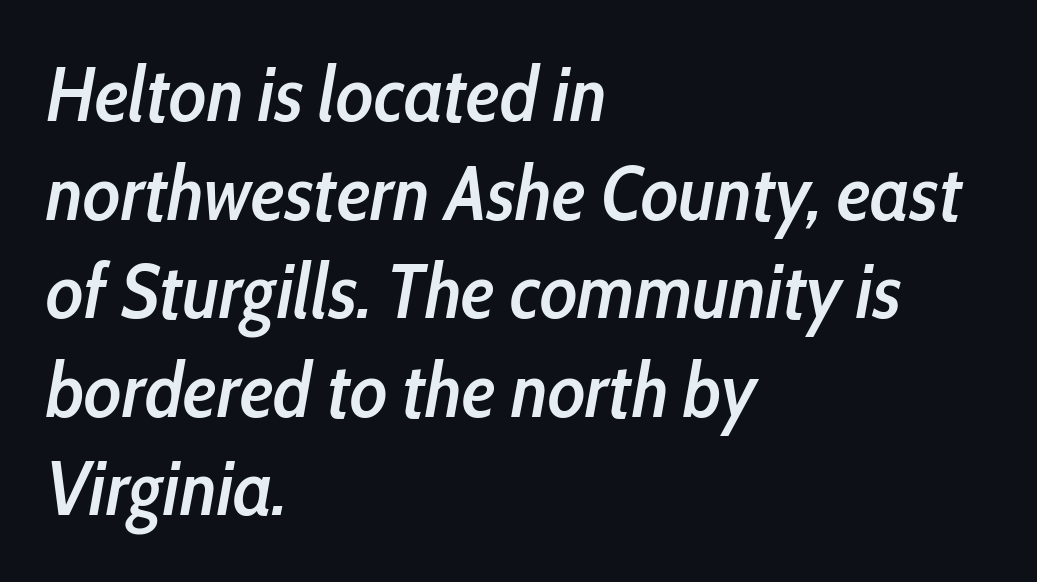
{"italic": "yes", "lean": "right", "slant_degrees": 10, "bold": "semi", "weight": "semibold", "width": "condensed", "stroke_contrast": "low", "x_height": "medium", "monospaced": "no", "underline": "no", "align": "left", "line_spacing": "normal", "line_spacing_ratio": 1.28, "letter_spacing": "normal", "letter_spacing_em": 0.0, "glyph_px": 77}
